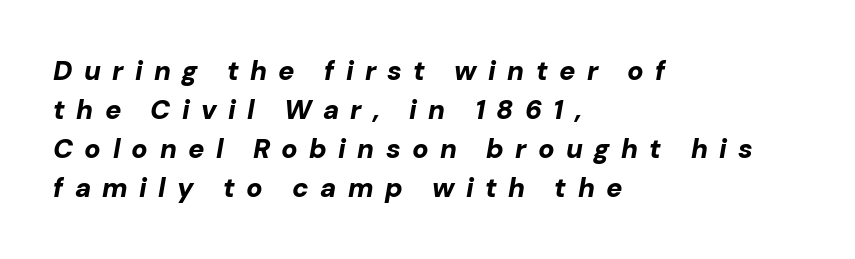
{"italic": "yes", "lean": "right", "slant_degrees": 10, "bold": "yes", "underline": "no", "align": "left", "line_spacing": "normal", "line_spacing_ratio": 1.44, "letter_spacing": "wide", "letter_spacing_em": 0.42, "glyph_px": 27}
